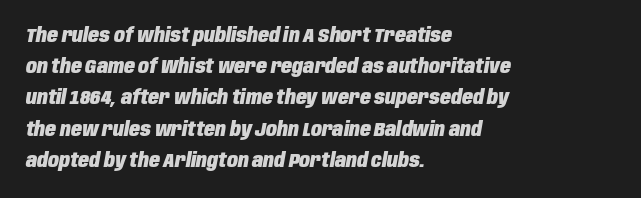
{"italic": "yes", "lean": "right", "slant_degrees": 10, "bold": "yes", "underline": "no", "align": "left", "line_spacing": "normal", "line_spacing_ratio": 1.56, "letter_spacing": "normal", "letter_spacing_em": 0.0, "glyph_px": 20}
